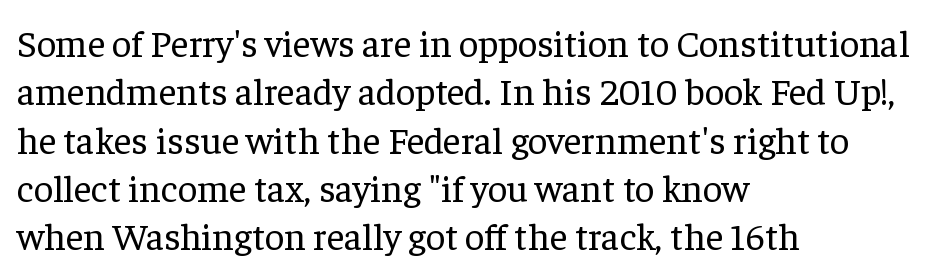
The image shows 38 px regular-weight serif type, upright; set left-aligned, normal line spacing (1.27x), normal letter spacing, not underlined; low stroke contrast and a medium x-height.
